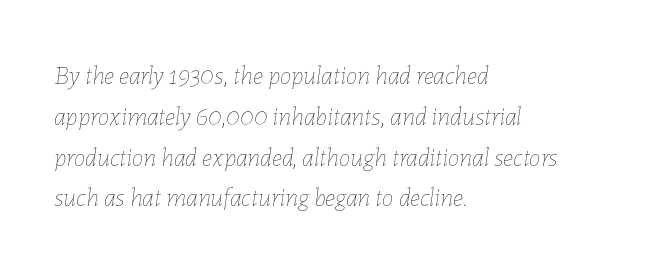
Q: Is the text bold? A: No.
Q: Is the text italic (slanted)? A: Yes, it leans right by about 7 degrees.
Q: Is the text underlined? A: No.
Q: How is the paragraph aligned? A: Left-aligned.
Q: Is the spacing between letters normal or unusually wide? A: Normal.
Q: Is the spacing between lines tight, normal or loose? A: Normal.
